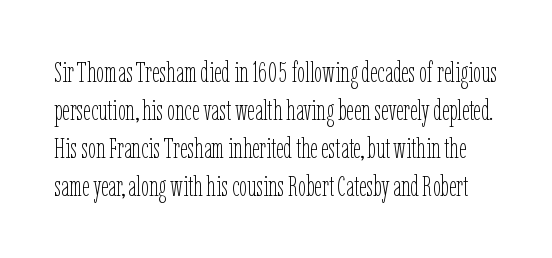
The zone under the glyphs is completely vacant. These lines keep a tight, regular rhythm from letter to letter. Note the varied advance widths — an 'i' is clearly narrower than an 'm'. The lettering holds an erect, upright posture throughout. Honestly, the row spacing looks completely unremarkable.
